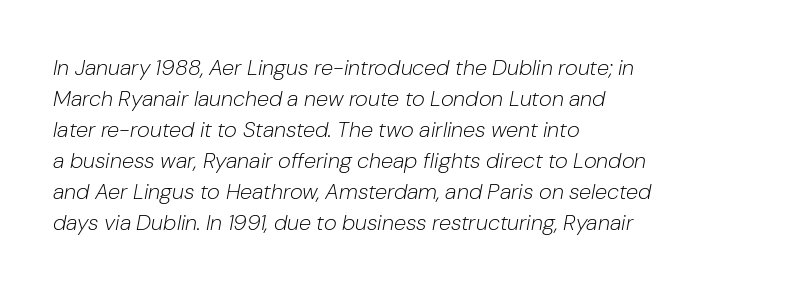
{"italic": "yes", "lean": "right", "slant_degrees": 10, "bold": "no", "underline": "no", "align": "left", "line_spacing": "normal", "line_spacing_ratio": 1.41, "letter_spacing": "normal", "letter_spacing_em": 0.0, "glyph_px": 22}
